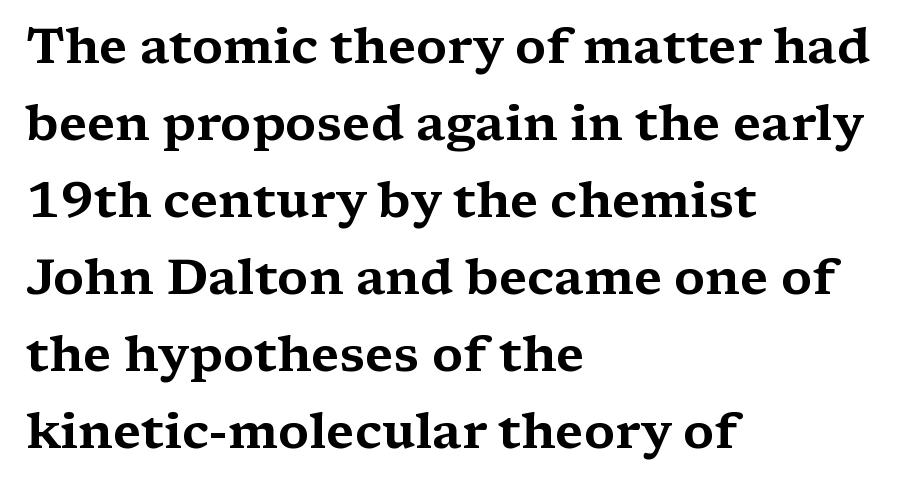
Serif or sans? Serif — the stroke terminals have little feet. Clear beneath every line of the passage. Baseline-to-baseline distance is the conventional proportion of letter height. Inter-character spacing is left at the font's built-in metrics.
